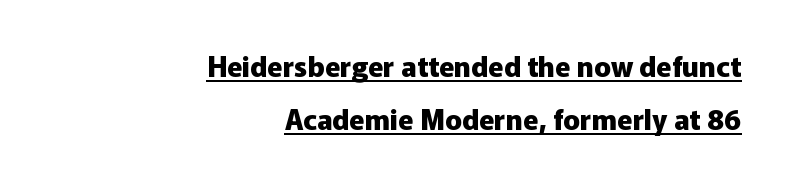
The image shows 28 px heavy sans-serif type, upright; set right-aligned, loose line spacing (1.9x), normal letter spacing, underlined; low stroke contrast and a medium x-height.
